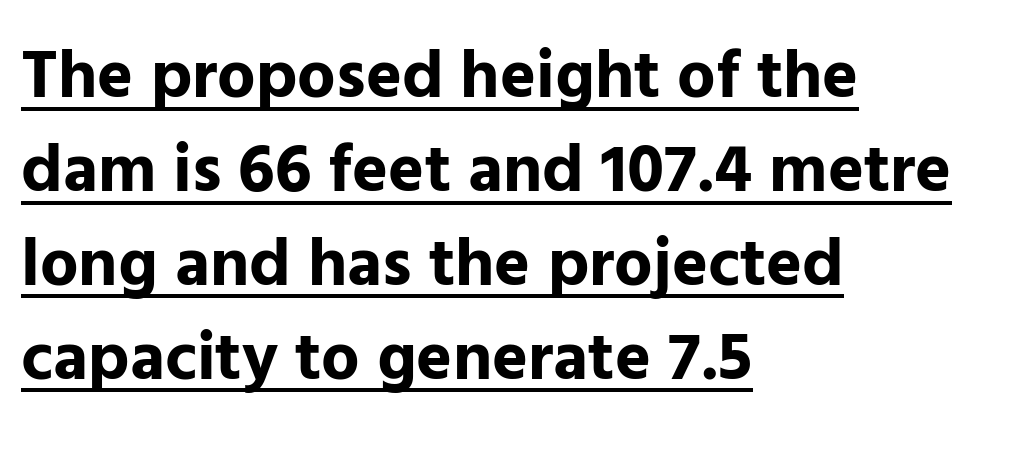
The image shows 68 px bold sans-serif type, upright; set left-aligned, normal line spacing (1.38x), normal letter spacing, underlined; low stroke contrast and a medium x-height.
